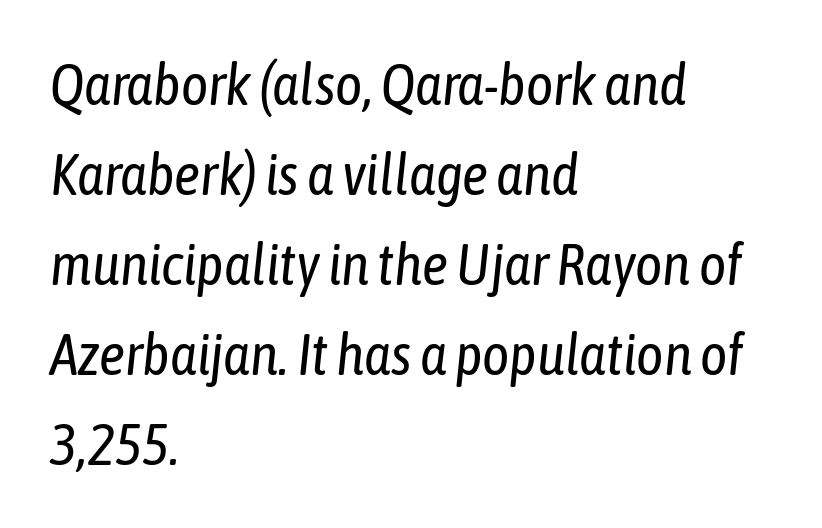
Q: Is the text bold? A: No.
Q: Is the text italic (slanted)? A: Yes, it leans right by about 6 degrees.
Q: Is the text underlined? A: No.
Q: How is the paragraph aligned? A: Left-aligned.
Q: Is the spacing between letters normal or unusually wide? A: Normal.
Q: Is the spacing between lines tight, normal or loose? A: Normal.
Q: Width (condensed, normal, or wide)? A: Condensed.
Q: Stroke contrast? A: Low.
Q: x-height? A: Medium.
Q: Monospaced? A: No.
